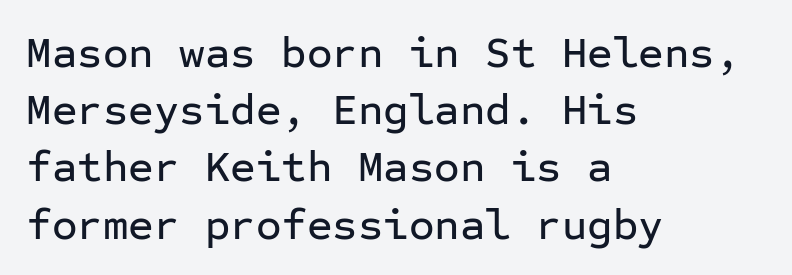
The image shows 44 px sans-serif type, upright, monospaced; set left-aligned, normal line spacing (1.3x), normal letter spacing, not underlined; low stroke contrast and a medium x-height.
